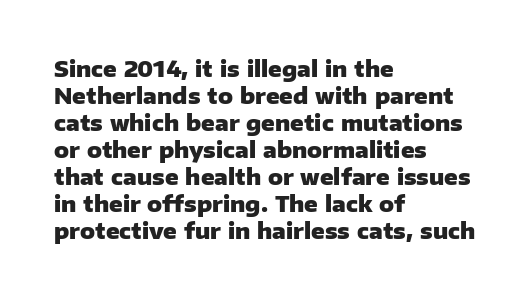
The image shows 22 px bold type, upright; set left-aligned, line spacing 1.23x, normal letter spacing, not underlined.
